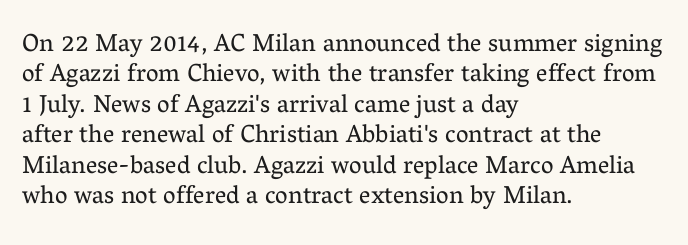
{"italic": "no", "bold": "no", "underline": "no", "align": "left", "line_spacing_ratio": 1.22, "letter_spacing": "normal", "letter_spacing_em": 0.0, "glyph_px": 25}
